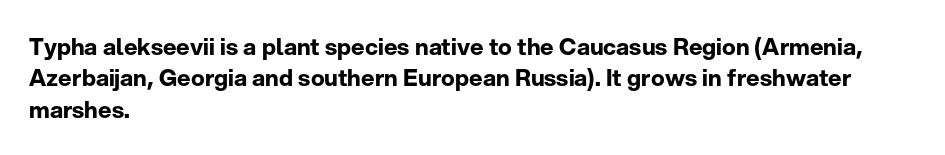
Q: Is the text bold? A: Yes.
Q: Is the text italic (slanted)? A: No, it is upright.
Q: Is the text underlined? A: No.
Q: How is the paragraph aligned? A: Left-aligned.
Q: Is the spacing between letters normal or unusually wide? A: Normal.
Q: Is the spacing between lines tight, normal or loose? A: Normal.
